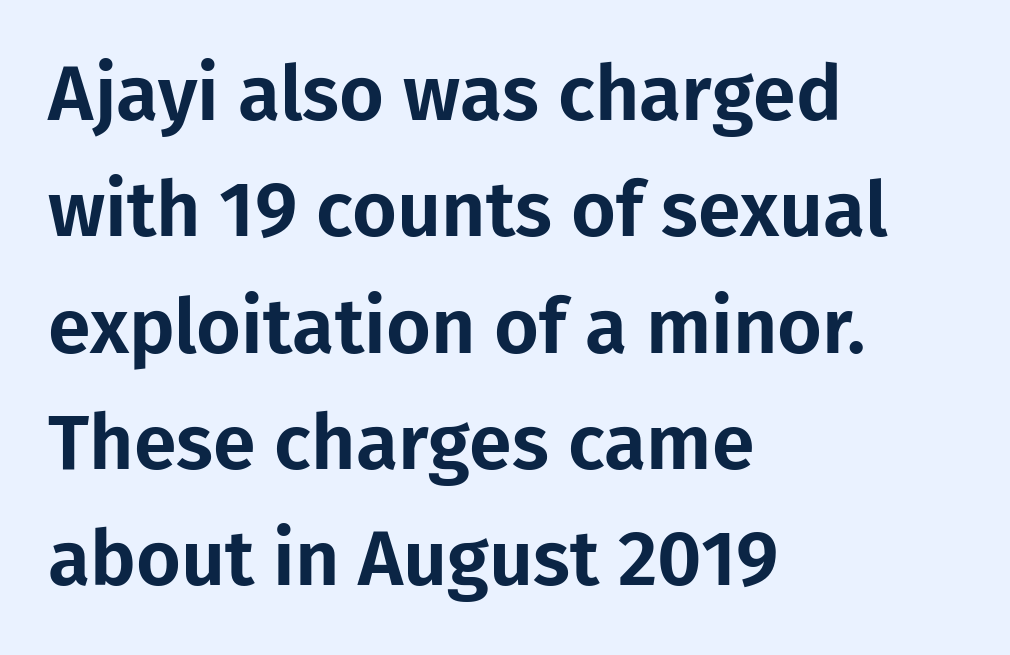
The image shows 77 px sans-serif type, upright; set left-aligned, normal line spacing (1.51x), normal letter spacing, not underlined; low stroke contrast and a medium x-height.
